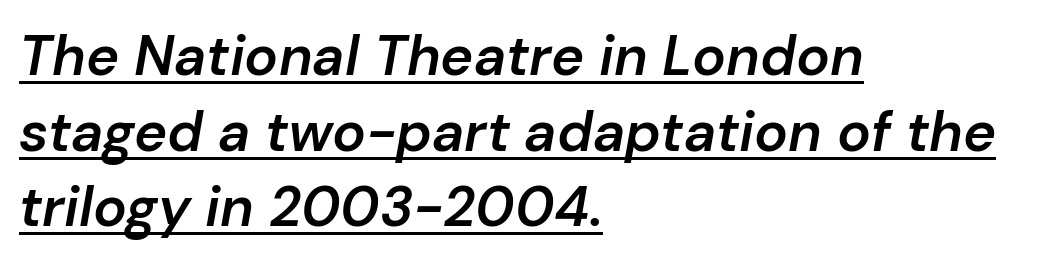
{"italic": "yes", "lean": "right", "slant_degrees": 10, "bold": "semi", "weight": "semibold", "width": "normal", "stroke_contrast": "low", "x_height": "medium", "monospaced": "no", "underline": "yes", "align": "left", "line_spacing": "normal", "line_spacing_ratio": 1.35, "letter_spacing": "normal", "letter_spacing_em": 0.0, "glyph_px": 56}
